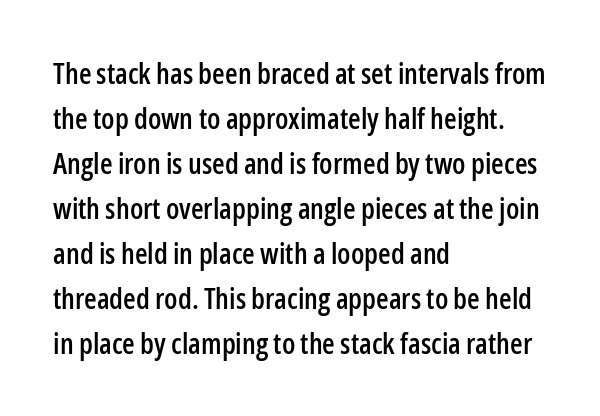
Q: Is the text italic (slanted)? A: No, it is upright.
Q: Is the typeface a serif or a sans-serif typeface? A: Sans-serif.
Q: Is the text underlined? A: No.
Q: How is the paragraph aligned? A: Left-aligned.
Q: Is the spacing between letters normal or unusually wide? A: Normal.
Q: Is the spacing between lines tight, normal or loose? A: Normal.
Q: Width (condensed, normal, or wide)? A: Condensed.
Q: Stroke contrast? A: Low.
Q: x-height? A: Medium.
Q: Monospaced? A: No.
